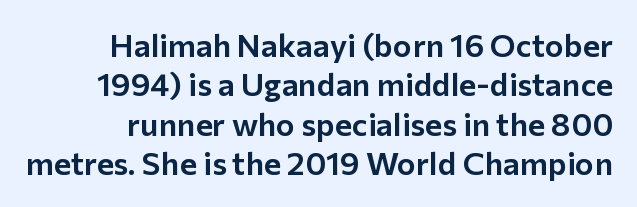
The image shows 32 px sans-serif type, upright; set line spacing 1.23x, normal letter spacing, not underlined; low stroke contrast and a medium x-height.
